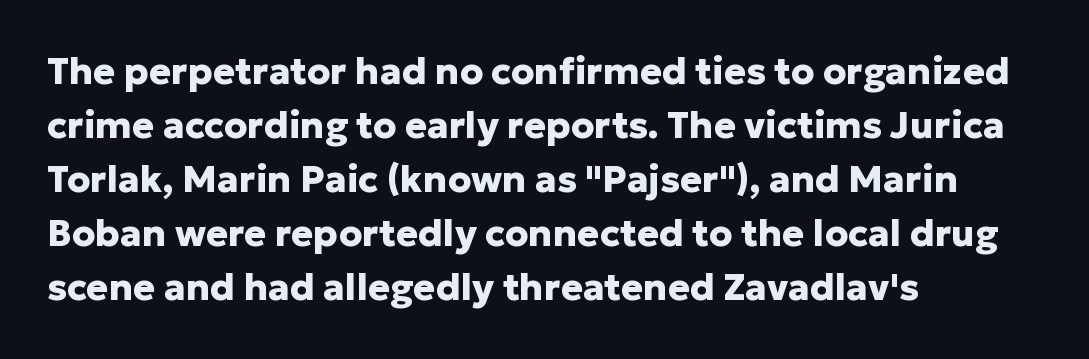
The image shows 37 px heavy sans-serif type, upright; set left-aligned, normal line spacing (1.46x), normal letter spacing, not underlined; low stroke contrast and a medium x-height.
